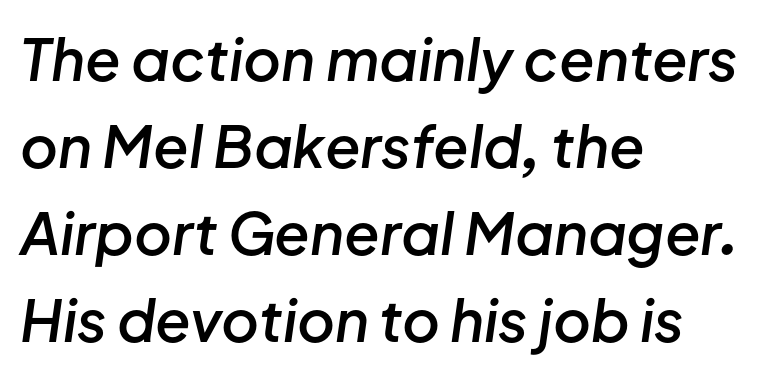
The image shows 58 px semibold type, italic (leaning right); set left-aligned, normal line spacing (1.5x), normal letter spacing, not underlined; low stroke contrast and a medium x-height.
